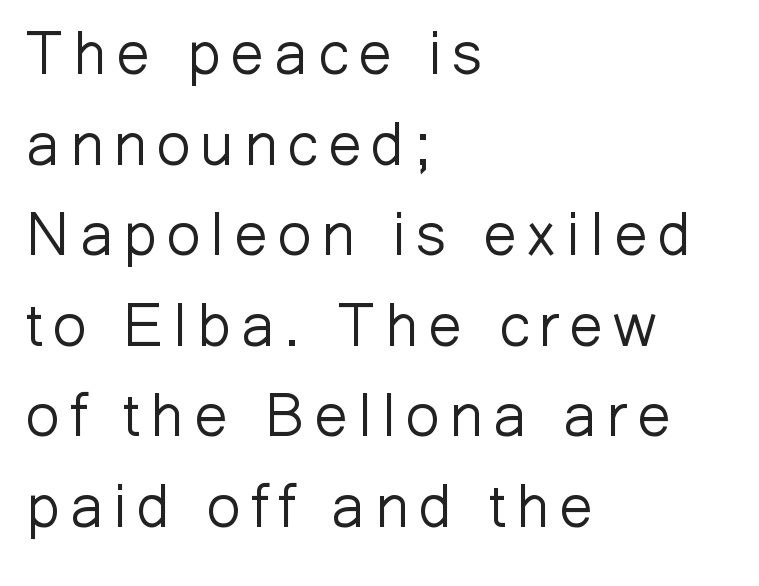
A normal amount of white space separates one row of letters from the next. Compared with a centered layout, this one pins lines to the left instead. The letters stand upright; this is a roman face. Weight: not bold — regular or lighter.
